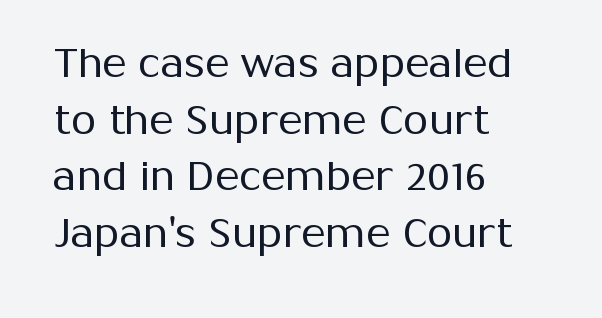
Line starts are locked; line ends wander. The strip under each line holds only bare page. Nothing sits at the stroke ends, so this counts as sans-serif. The line texture is even and compact thanks to regular tracking.
